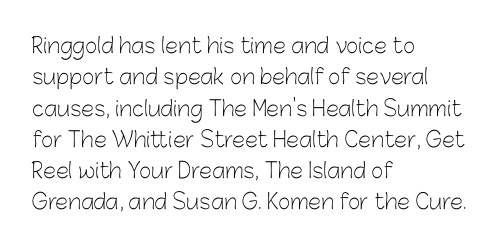
Ordinary non-slanted type is in use. Honestly, the row spacing looks completely unremarkable. These lines keep a tight, regular rhythm from letter to letter. These lines stack with their left ends in a neat column.
